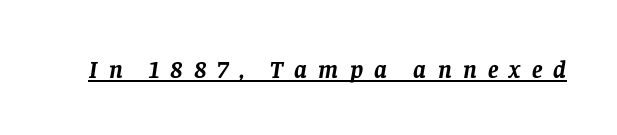
The image shows 25 px bold type, italic (leaning right); set unusually wide letter spacing (+0.45 em), underlined.
